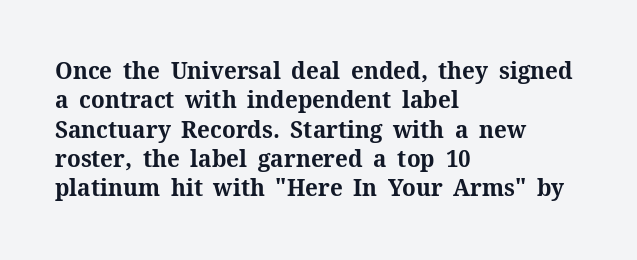
Q: Is the text bold? A: Yes.
Q: Is the text italic (slanted)? A: No, it is upright.
Q: Is the text underlined? A: No.
Q: How is the paragraph aligned? A: Left-aligned.
Q: Is the spacing between letters normal or unusually wide? A: Normal.
